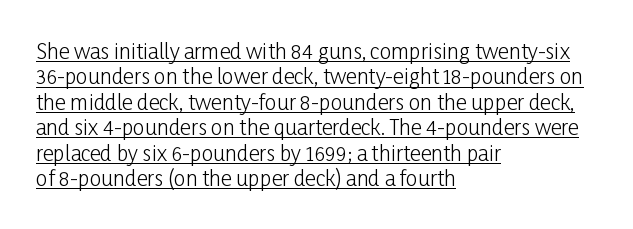
Q: Is the text bold? A: No.
Q: Is the text italic (slanted)? A: No, it is upright.
Q: Is the text underlined? A: Yes.
Q: How is the paragraph aligned? A: Left-aligned.
Q: Is the spacing between letters normal or unusually wide? A: Normal.
